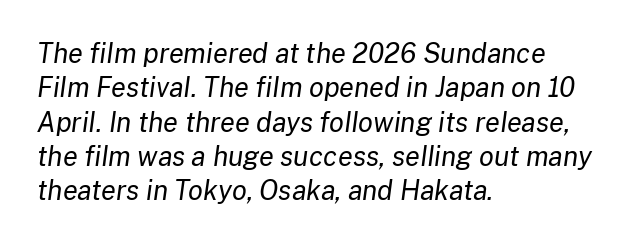
These glyphs show unthickened strokes, regular width or finer. Whoever set this chose a conventional vertical rhythm. The specimen reads as italic at a glance. The compositor pushed each line to the left boundary. This rendering leaves character spacing at its baseline value. Lines of text with bare space underneath.
